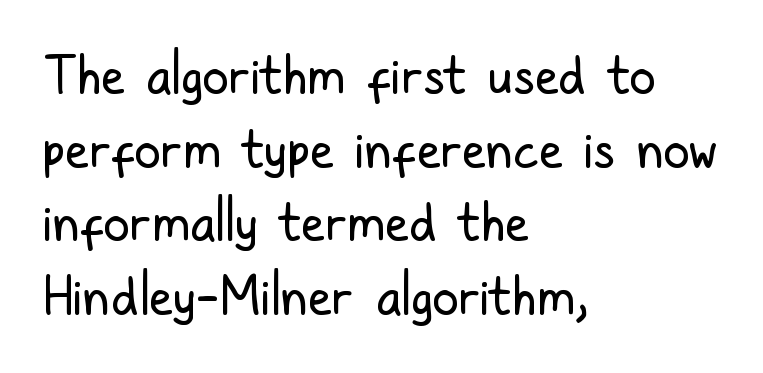
{"serif": "no", "italic": "no", "bold": "no", "weight": "regular", "width": "condensed", "stroke_contrast": "low", "x_height": "medium", "monospaced": "no", "underline": "no", "align": "left", "line_spacing": "normal", "line_spacing_ratio": 1.39, "letter_spacing": "normal", "letter_spacing_em": 0.0, "glyph_px": 53}
